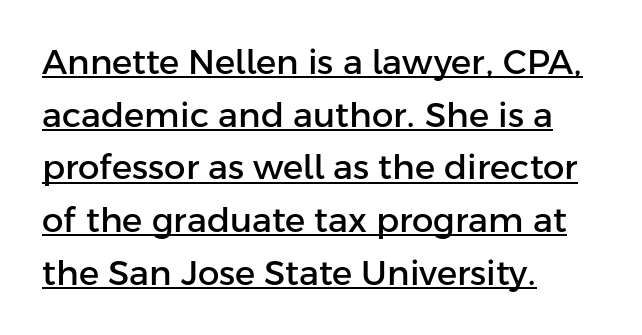
The image shows 34 px sans-serif type, upright; set left-aligned, normal line spacing (1.55x), normal letter spacing, underlined; low stroke contrast and a medium x-height.
